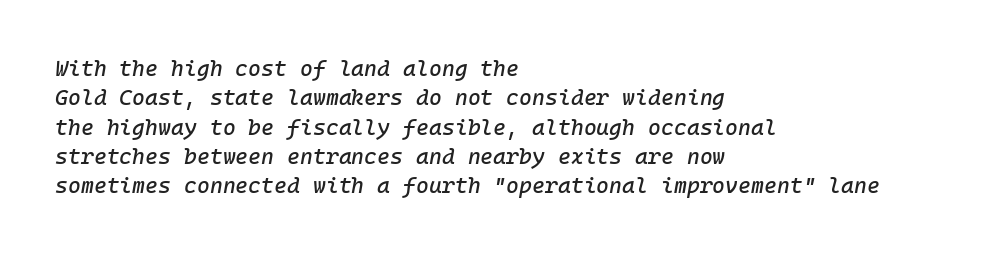
{"italic": "yes", "lean": "right", "slant_degrees": 10, "underline": "no", "align": "left", "line_spacing": "normal", "line_spacing_ratio": 1.33, "letter_spacing": "normal", "letter_spacing_em": 0.0, "glyph_px": 22}
